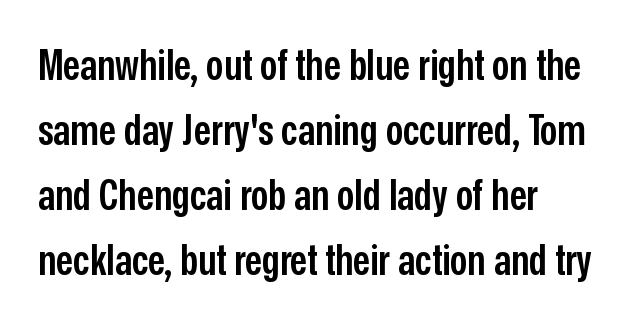
Q: Is the text bold? A: Semi-bold.
Q: Is the text italic (slanted)? A: No, it is upright.
Q: Is the typeface a serif or a sans-serif typeface? A: Sans-serif.
Q: Is the text underlined? A: No.
Q: How is the paragraph aligned? A: Left-aligned.
Q: Is the spacing between letters normal or unusually wide? A: Normal.
Q: Is the spacing between lines tight, normal or loose? A: Normal.
Q: Width (condensed, normal, or wide)? A: Condensed.
Q: Stroke contrast? A: Low.
Q: x-height? A: Medium.
Q: Monospaced? A: No.
